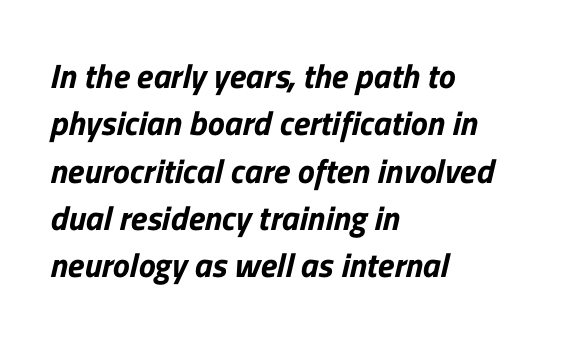
The typesetter chose a ragged-right arrangement here. Summary of vertical rhythm: regular, with standard interline spacing. Each row of text sits above clean, open space. I'd call this a sans setting — the letters go barefoot. This sample has the flowing, uneven cadence of proportional lettering. Nothing unusual about the tracking: characters are spaced as the font intends.
